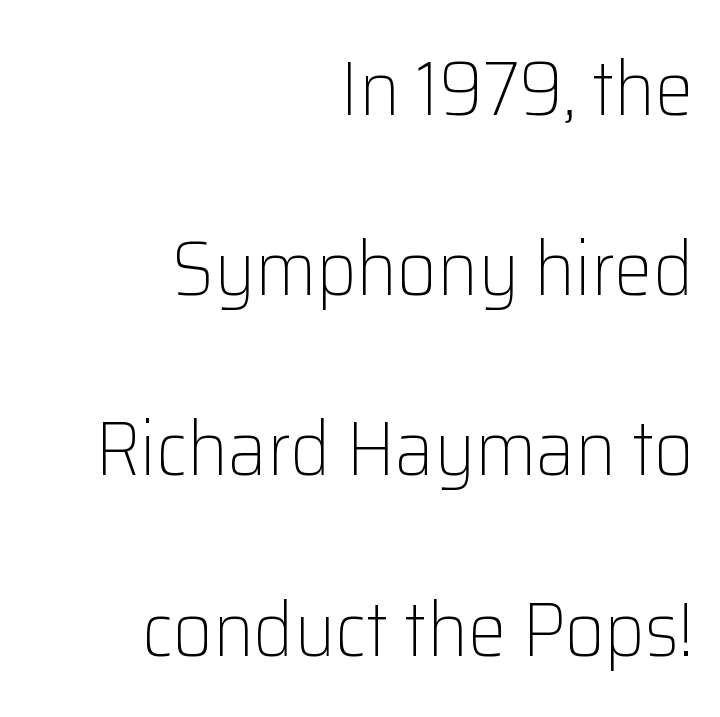
The paragraph has a hard right edge and a soft left edge. Serifs: no, the terminals of the letterforms are clean. Looks like regular typesetting: each glyph gets only the width it needs. Stem width sits at or under what a default text font uses. Plain, unruled lines of type.
